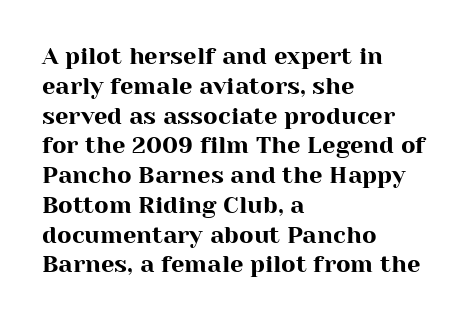
Q: Is the text italic (slanted)? A: No, it is upright.
Q: Is the text underlined? A: No.
Q: How is the paragraph aligned? A: Left-aligned.
Q: Is the spacing between letters normal or unusually wide? A: Normal.
